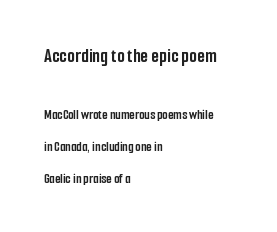
Q: Is the text bold? A: Yes.
Q: Is the text italic (slanted)? A: No, it is upright.
Q: Is the text underlined? A: No.
Q: How is the paragraph aligned? A: Left-aligned.
Q: Is the spacing between letters normal or unusually wide? A: Normal.
Q: Is the spacing between lines tight, normal or loose? A: Loose.
Q: Which block of text is set in a larger size, the first (top) or the second (bottom)? A: The first (top) one.
